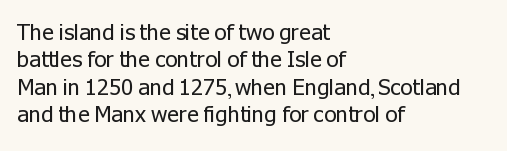
{"italic": "no", "bold": "no", "underline": "no", "align": "left", "line_spacing_ratio": 1.24, "letter_spacing": "normal", "letter_spacing_em": 0.0, "glyph_px": 22}
